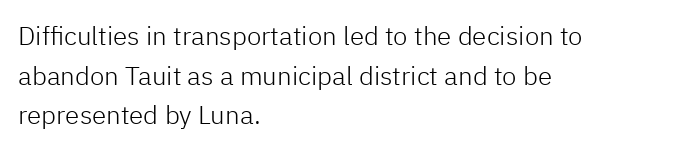
{"italic": "no", "bold": "no", "underline": "no", "align": "left", "line_spacing": "normal", "line_spacing_ratio": 1.52, "letter_spacing": "normal", "letter_spacing_em": 0.0, "glyph_px": 26}
